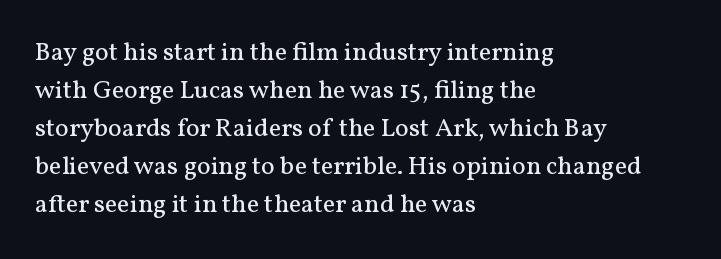
{"italic": "no", "bold": "no", "underline": "no", "align": "left", "line_spacing": "normal", "line_spacing_ratio": 1.46, "letter_spacing": "normal", "letter_spacing_em": 0.0, "glyph_px": 26}
